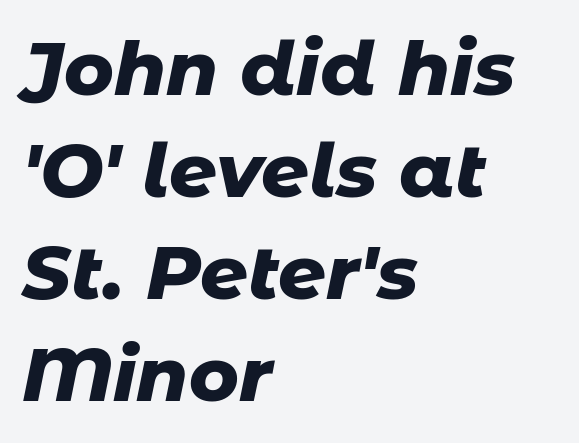
Q: Is the text bold? A: Yes.
Q: Is the text italic (slanted)? A: Yes, it leans right by about 11 degrees.
Q: Is the text underlined? A: No.
Q: How is the paragraph aligned? A: Left-aligned.
Q: Is the spacing between letters normal or unusually wide? A: Normal.
Q: Is the spacing between lines tight, normal or loose? A: Normal.
Q: Width (condensed, normal, or wide)? A: Normal.
Q: Stroke contrast? A: Low.
Q: x-height? A: Medium.
Q: Monospaced? A: No.
